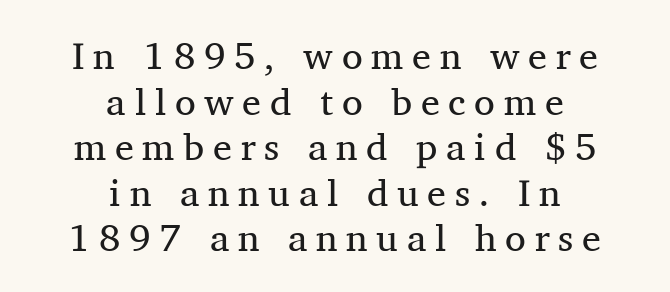
{"serif": "yes", "italic": "no", "bold": "no", "weight": "regular", "width": "normal", "stroke_contrast": "medium", "x_height": "medium", "monospaced": "no", "underline": "no", "align": "center", "line_spacing_ratio": 1.2, "letter_spacing": "wide", "letter_spacing_em": 0.23, "glyph_px": 38}
